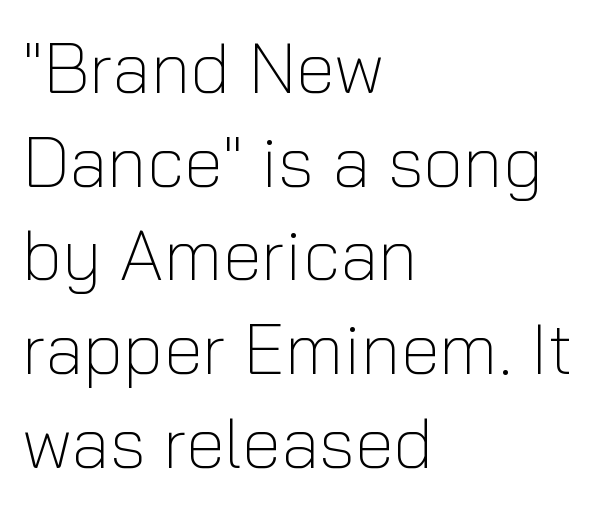
{"serif": "no", "italic": "no", "bold": "no", "weight": "light", "width": "normal", "stroke_contrast": "low", "x_height": "medium", "monospaced": "no", "underline": "no", "align": "left", "line_spacing": "normal", "line_spacing_ratio": 1.32, "letter_spacing": "normal", "letter_spacing_em": 0.0, "glyph_px": 71}
